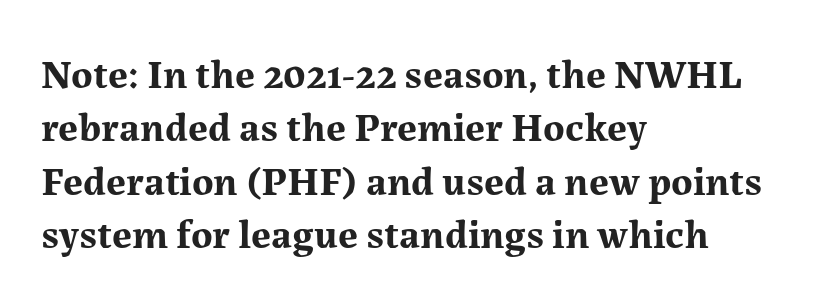
The baseline area is clear. The characters display serif detailing at their extremities. A normal amount of white space separates one row of letters from the next. Here the designer chose a conventional face with non-uniform glyph widths.
